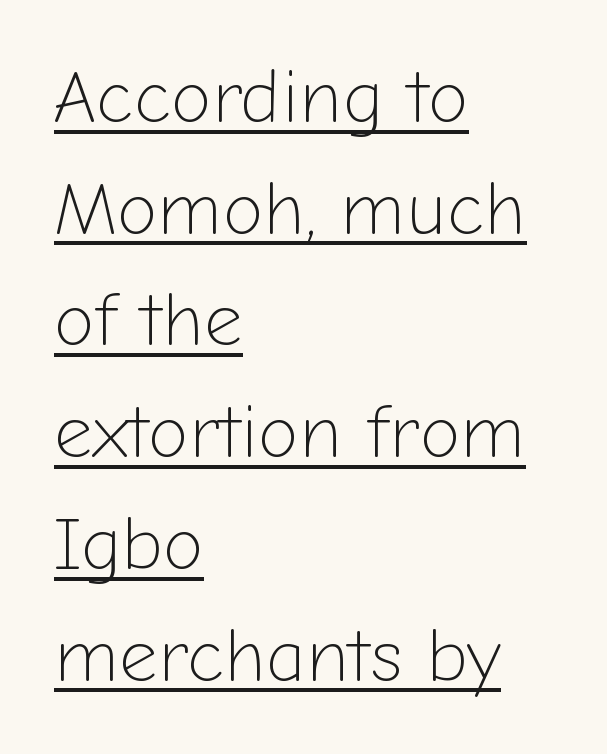
The letters advance in unequal steps, a hallmark of proportional type. If you measured baseline to baseline, you'd find a middling distance. Is the type heavy? It reads as light-to-regular instead. Tracking here is standard; glyphs follow each other at the usual distance. Underlined type.
